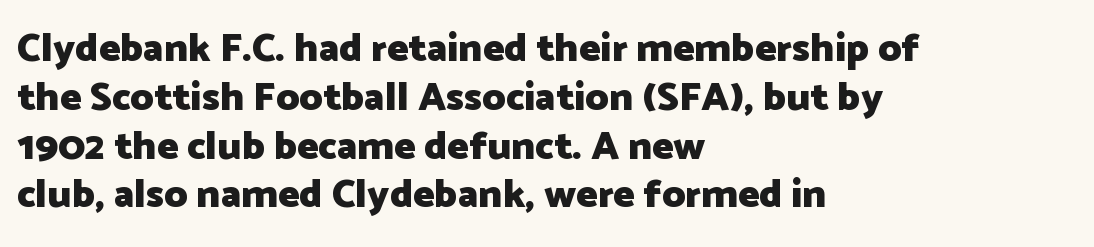
Letters rest on an invisible, unmarked baseline. Leftover space on each line is placed entirely after the last word. The face used here is a sans, in the tradition of grotesques and geometrics. The face used here is proportionally spaced, like ordinary book or web type. Heavy-handed strokes throughout: this text is bold. The lettering stays uniformly vertical, giving the passage a roman look.
